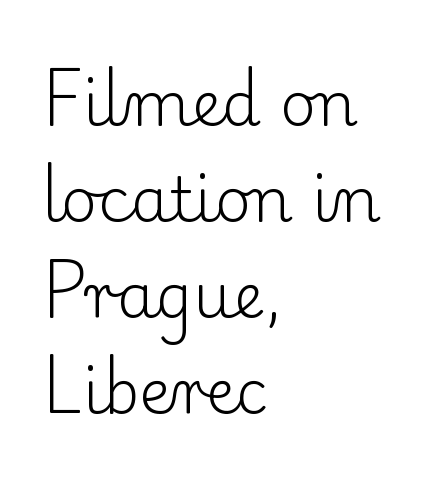
The image shows 62 px light type, upright; set left-aligned, normal line spacing (1.55x), normal letter spacing, not underlined; low stroke contrast and a small x-height.
